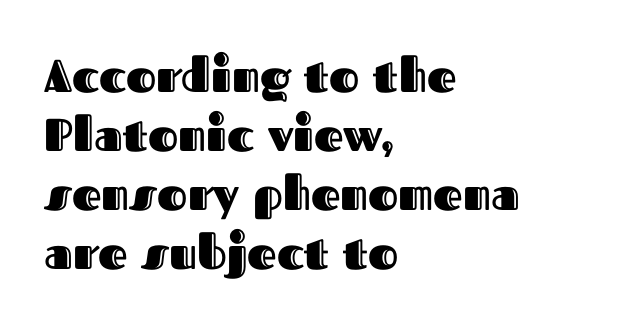
Reading down the block, your eye returns to a fixed left position each line. One glance says typical: line gaps are just what's usual. Italic? Not at all — the glyphs are vertical. A typesetter would call this proportional, since set widths differ per character. Beneath every word, the page is bare.
